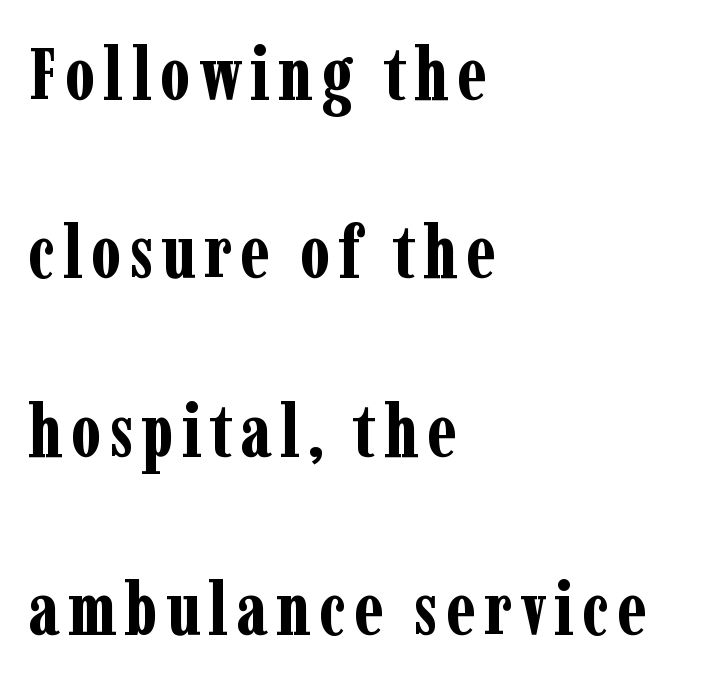
The image shows 74 px bold, condensed serif type, upright; set left-aligned, loose line spacing (2.41x), not underlined; low stroke contrast and a medium x-height.
